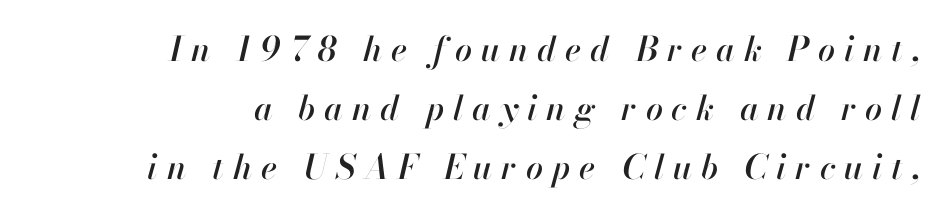
The image shows 34 px text type, italic (leaning right); set right-aligned, line spacing 1.74x, unusually wide letter spacing (+0.26 em), not underlined; high stroke contrast and a small x-height.
